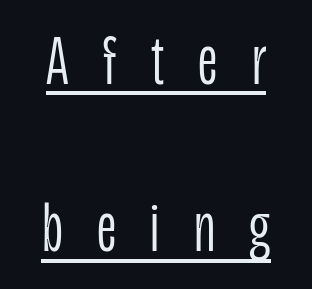
Character widths vary here, with narrow letters taking less room than wide ones. The rendering uses a large line-height, opening up the rows. Unlike italic type, these characters show no tilt at all. Is there an underline? Yes — a line sits under the letters. Nope, no serifs anywhere on these letters. Caption: face not bold, strokes unweighted.
